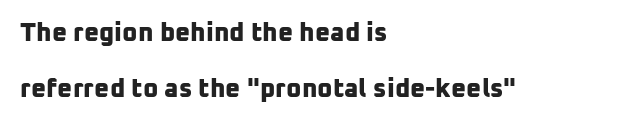
Q: Is the text bold? A: Yes.
Q: Is the text underlined? A: No.
Q: How is the paragraph aligned? A: Left-aligned.
Q: Is the spacing between letters normal or unusually wide? A: Normal.
Q: Is the spacing between lines tight, normal or loose? A: Loose.
